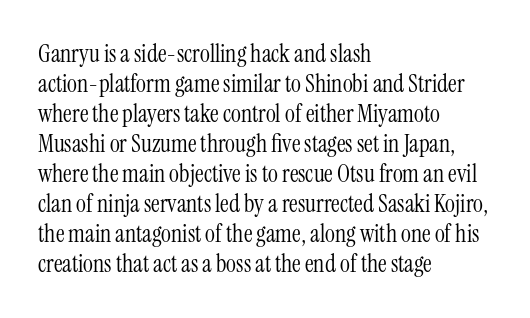
The image shows 24 px text type, upright; set left-aligned, normal line spacing (1.25x), normal letter spacing, not underlined.
